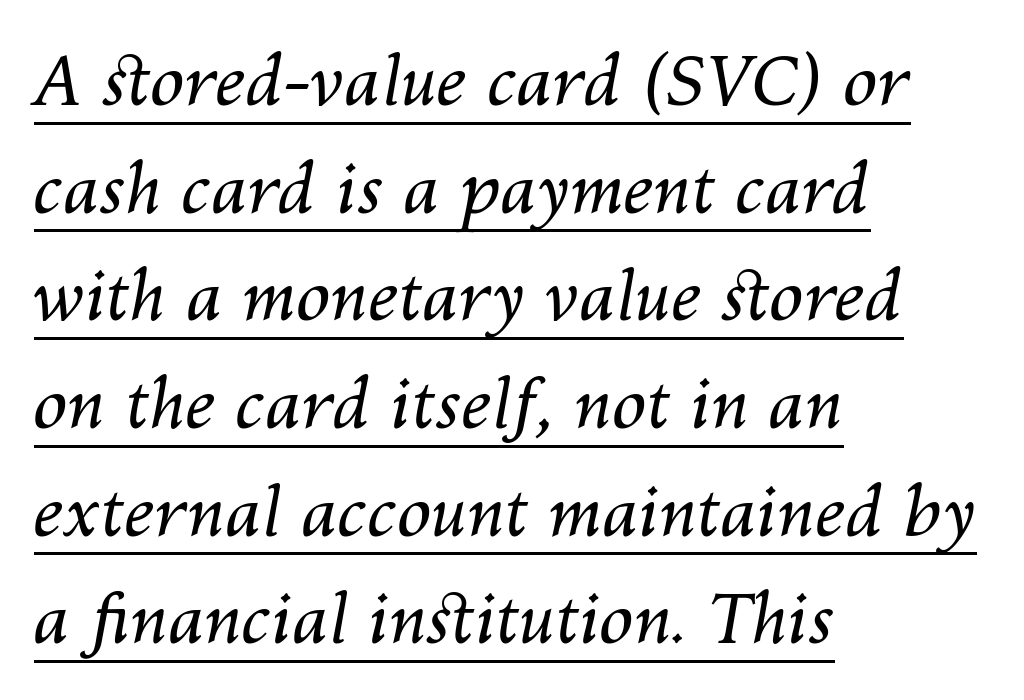
The image shows 69 px regular-weight type, italic (leaning right); set left-aligned, normal line spacing (1.56x), normal letter spacing, underlined; medium stroke contrast and a medium x-height.
